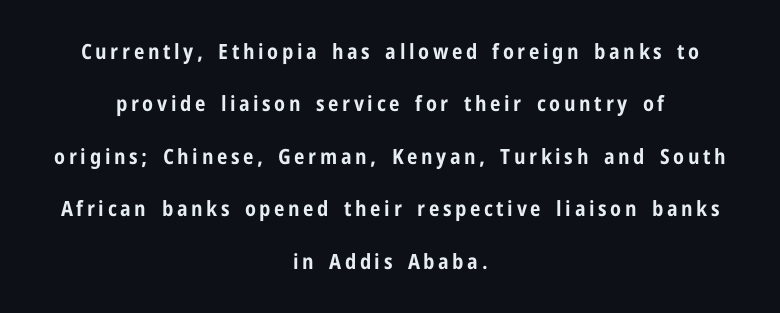
{"italic": "no", "bold": "yes", "underline": "no", "align": "center", "line_spacing": "loose", "line_spacing_ratio": 2.5, "glyph_px": 21}
